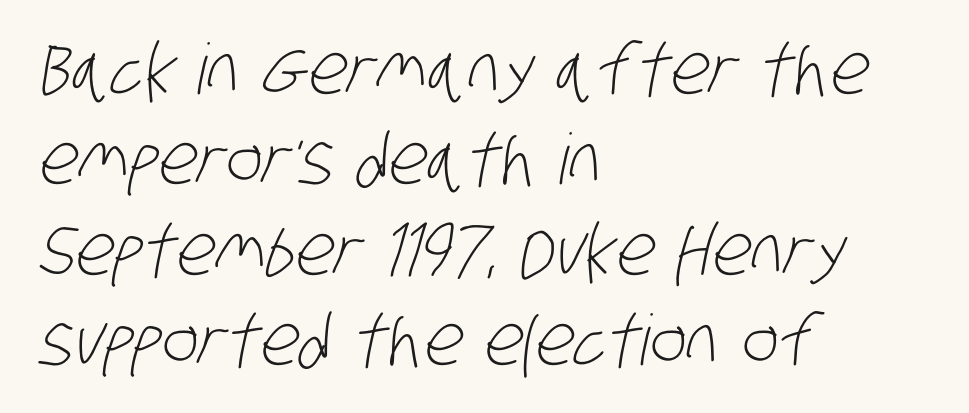
Q: Is the text bold? A: No.
Q: Is the typeface a serif or a sans-serif typeface? A: Sans-serif.
Q: Is the text underlined? A: No.
Q: How is the paragraph aligned? A: Left-aligned.
Q: Is the spacing between letters normal or unusually wide? A: Normal.
Q: Is the spacing between lines tight, normal or loose? A: Normal.
Q: Width (condensed, normal, or wide)? A: Condensed.
Q: Stroke contrast? A: Low.
Q: x-height? A: Large.
Q: Monospaced? A: No.
